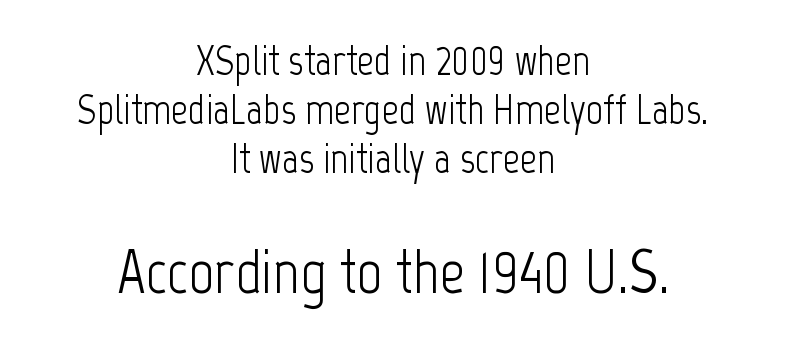
Q: Is the text bold? A: No.
Q: Is the text italic (slanted)? A: No, it is upright.
Q: Is the typeface a serif or a sans-serif typeface? A: Sans-serif.
Q: Is the text underlined? A: No.
Q: How is the paragraph aligned? A: Centered.
Q: Is the spacing between letters normal or unusually wide? A: Normal.
Q: Which block of text is set in a larger size, the first (top) or the second (bottom)? A: The second (bottom) one.
Q: Width (condensed, normal, or wide)? A: Condensed.
Q: Stroke contrast? A: Low.
Q: x-height? A: Medium.
Q: Monospaced? A: No.
